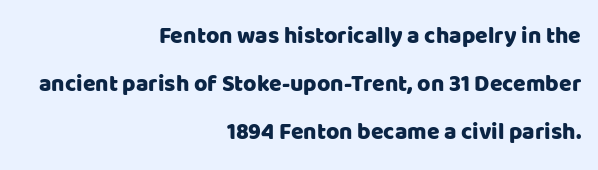
{"italic": "no", "underline": "no", "align": "right", "line_spacing": "loose", "line_spacing_ratio": 2.09, "letter_spacing": "normal", "letter_spacing_em": 0.0, "glyph_px": 23}
